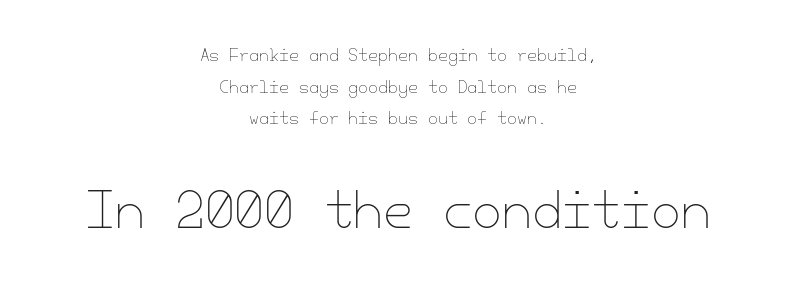
Q: Is the text bold? A: No.
Q: Is the text italic (slanted)? A: No, it is upright.
Q: Is the text underlined? A: No.
Q: How is the paragraph aligned? A: Centered.
Q: Is the spacing between letters normal or unusually wide? A: Normal.
Q: Is the spacing between lines tight, normal or loose? A: Loose.
Q: Which block of text is set in a larger size, the first (top) or the second (bottom)? A: The second (bottom) one.
Q: Width (condensed, normal, or wide)? A: Normal.
Q: Stroke contrast? A: Low.
Q: x-height? A: Small.
